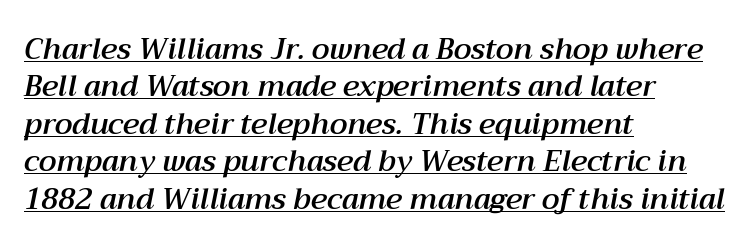
Q: Is the text italic (slanted)? A: Yes, it leans right by about 12 degrees.
Q: Is the text underlined? A: Yes.
Q: How is the paragraph aligned? A: Left-aligned.
Q: Is the spacing between letters normal or unusually wide? A: Normal.
Q: Is the spacing between lines tight, normal or loose? A: Normal.
Q: Width (condensed, normal, or wide)? A: Normal.
Q: Stroke contrast? A: Medium.
Q: x-height? A: Medium.
Q: Monospaced? A: No.
